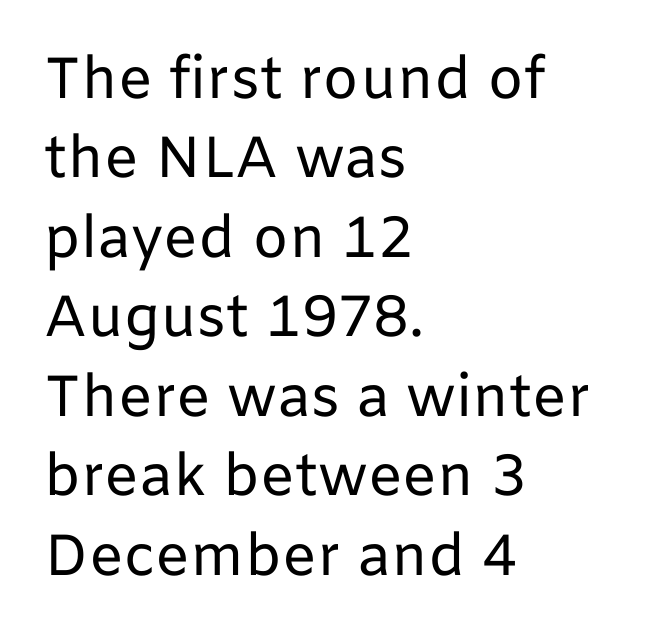
{"serif": "no", "italic": "no", "bold": "no", "weight": "regular", "width": "normal", "stroke_contrast": "low", "x_height": "medium", "monospaced": "no", "underline": "no", "align": "left", "line_spacing": "normal", "line_spacing_ratio": 1.37, "letter_spacing": "normal", "letter_spacing_em": 0.0, "glyph_px": 58}
